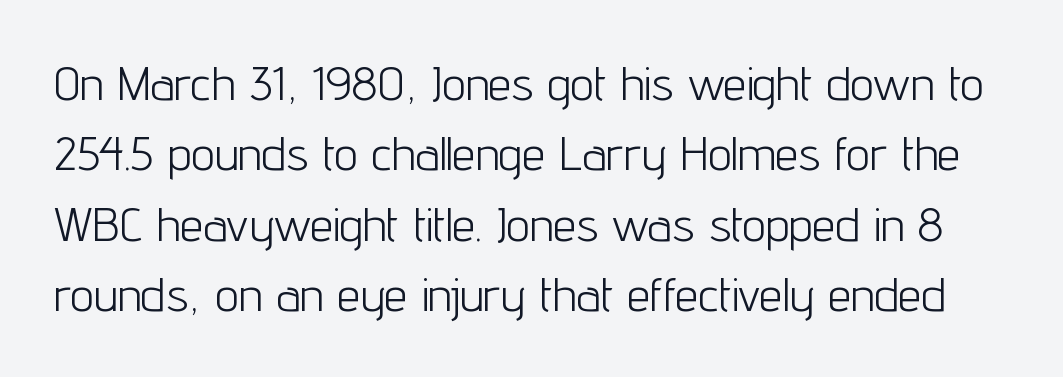
These lines keep a tight, regular rhythm from letter to letter. The rows are spaced the way most documents space them. Upright lettering throughout. Letters have the restrained weight of plain body copy at most. Unmarked baselines from the first word to the last. What kind of face is this? One without serifs — a sans.
